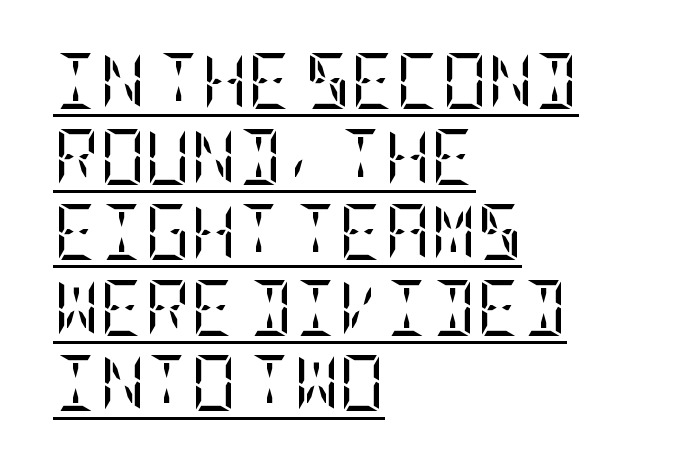
Q: Is the text bold? A: No.
Q: Is the text italic (slanted)? A: No, it is upright.
Q: Is the typeface a serif or a sans-serif typeface? A: Serif.
Q: Is the text underlined? A: Yes.
Q: How is the paragraph aligned? A: Left-aligned.
Q: Is the spacing between letters normal or unusually wide? A: Normal.
Q: Is the spacing between lines tight, normal or loose? A: Normal.
Q: Width (condensed, normal, or wide)? A: Condensed.
Q: Stroke contrast? A: Low.
Q: x-height? A: Large.
